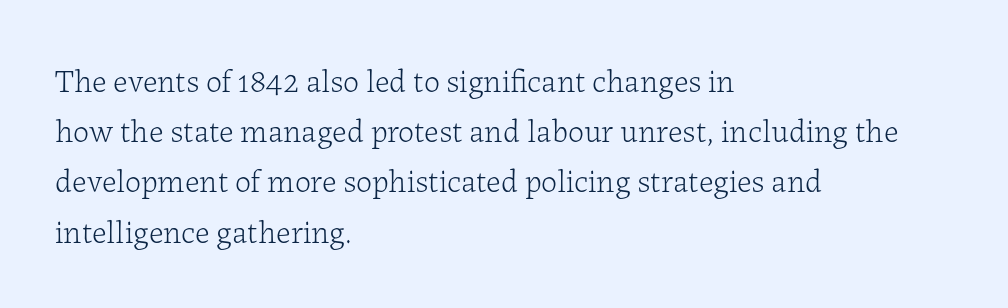
Look at the bottom of the vertical strokes: they flare into serifs here. Is the letter spacing exaggerated? No — it looks like the ordinary default. Alignment: flush left. The letters stand upright; this is a roman face.
